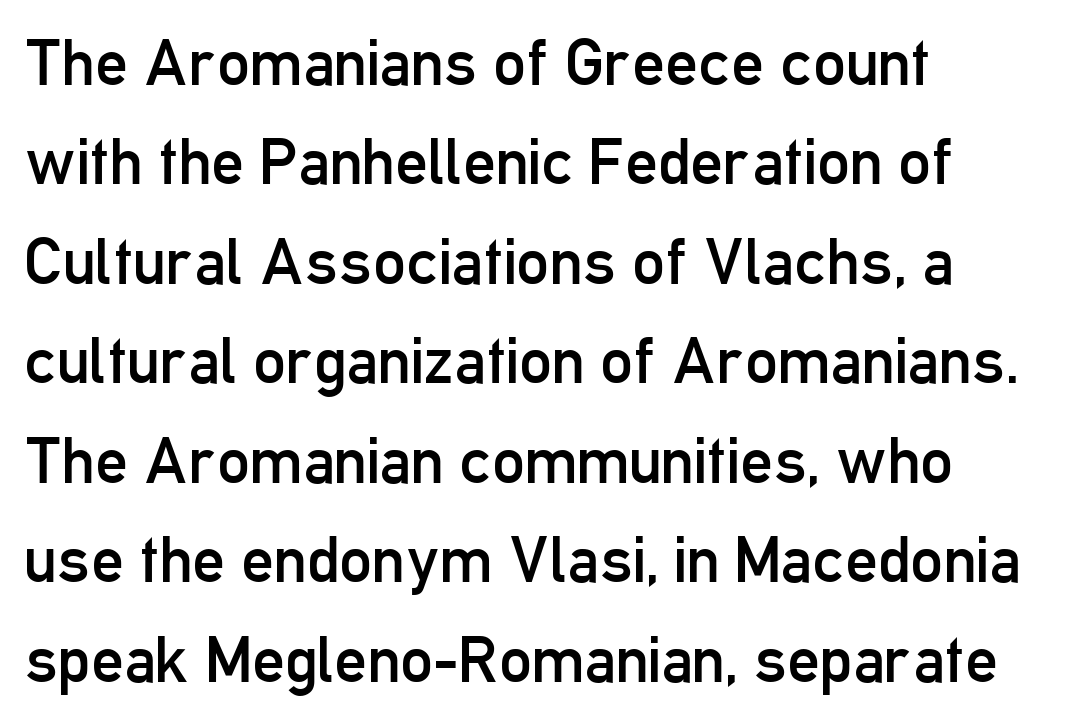
The image shows 65 px regular-weight, condensed sans-serif type, upright; set left-aligned, normal line spacing (1.53x), normal letter spacing, not underlined; low stroke contrast and a medium x-height.
